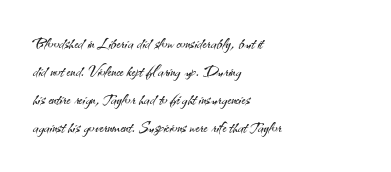
{"bold": "no", "underline": "no", "align": "left", "line_spacing": "normal", "line_spacing_ratio": 1.33, "letter_spacing": "normal", "letter_spacing_em": 0.0, "glyph_px": 21}
